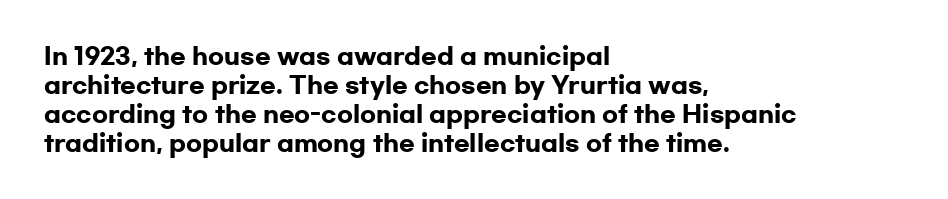
{"italic": "no", "bold": "yes", "underline": "no", "align": "left", "line_spacing": "normal", "line_spacing_ratio": 1.26, "letter_spacing": "normal", "letter_spacing_em": 0.0, "glyph_px": 23}
